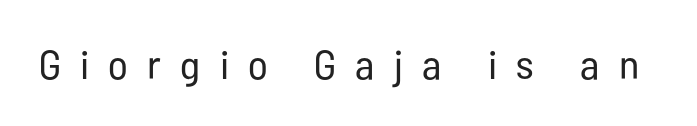
Q: Is the text bold? A: No.
Q: Is the text italic (slanted)? A: No, it is upright.
Q: Is the typeface a serif or a sans-serif typeface? A: Sans-serif.
Q: Is the text underlined? A: No.
Q: Is the spacing between letters normal or unusually wide? A: Unusually wide.
Q: Width (condensed, normal, or wide)? A: Condensed.
Q: Stroke contrast? A: Low.
Q: x-height? A: Medium.
Q: Monospaced? A: No.
